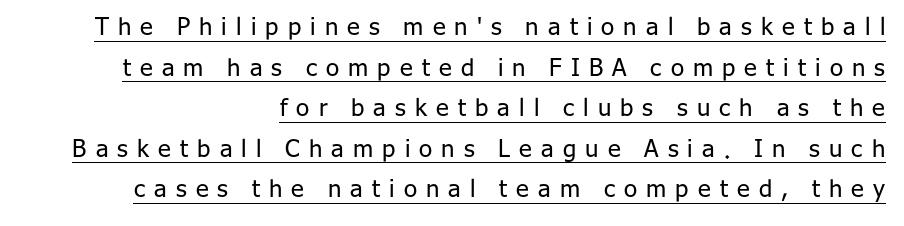
{"italic": "no", "bold": "no", "underline": "yes", "align": "right", "line_spacing": "normal", "line_spacing_ratio": 1.69, "letter_spacing": "wide", "letter_spacing_em": 0.38, "glyph_px": 24}
